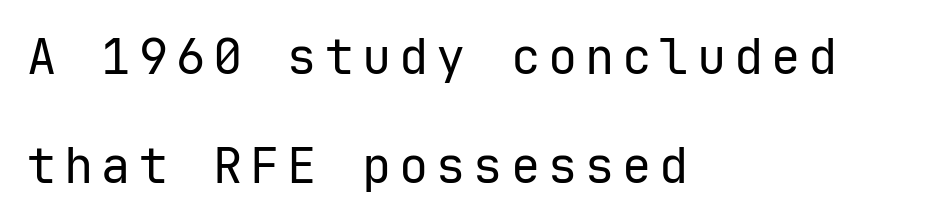
Underlining? Definitely not there. Weight: not bold — regular or lighter. Ordinary non-slanted type is in use. The lines are quadded left. In terms of leading, this rendering errs on the spacious side. The rendering shows plain stroke endings on the letterforms — a sans-serif design.
